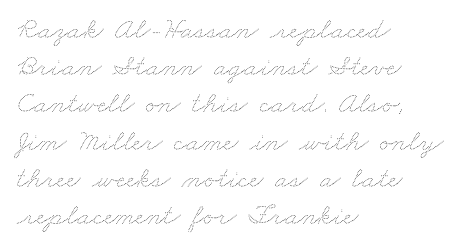
{"bold": "no", "weight": "thin", "width": "wide", "stroke_contrast": "medium", "x_height": "small", "monospaced": "no", "underline": "no", "align": "left", "line_spacing_ratio": 1.24, "letter_spacing": "normal", "letter_spacing_em": 0.0, "glyph_px": 30}
